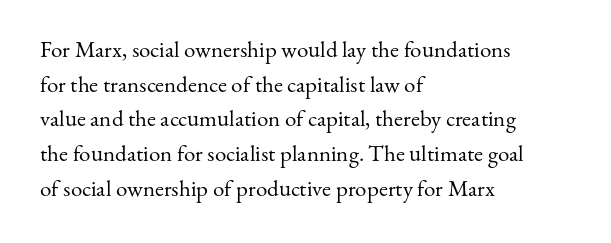
The image shows 23 px text type, upright; set left-aligned, normal line spacing (1.51x), normal letter spacing, not underlined.
